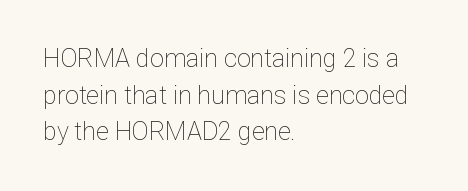
Q: Is the text bold? A: No.
Q: Is the text italic (slanted)? A: No, it is upright.
Q: Is the text underlined? A: No.
Q: How is the paragraph aligned? A: Left-aligned.
Q: Is the spacing between letters normal or unusually wide? A: Normal.
Q: Is the spacing between lines tight, normal or loose? A: Normal.
